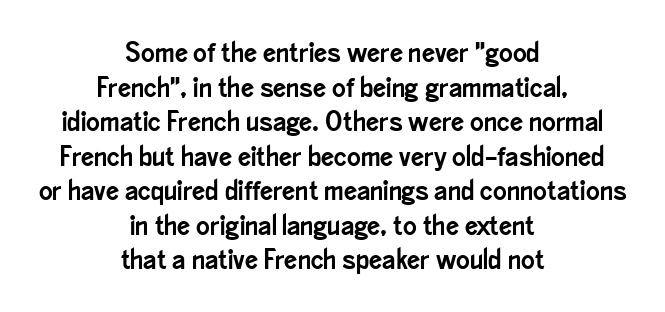
Q: Is the text italic (slanted)? A: No, it is upright.
Q: Is the typeface a serif or a sans-serif typeface? A: Sans-serif.
Q: Is the text underlined? A: No.
Q: How is the paragraph aligned? A: Centered.
Q: Is the spacing between letters normal or unusually wide? A: Normal.
Q: Width (condensed, normal, or wide)? A: Condensed.
Q: Stroke contrast? A: Low.
Q: x-height? A: Small.
Q: Monospaced? A: No.
